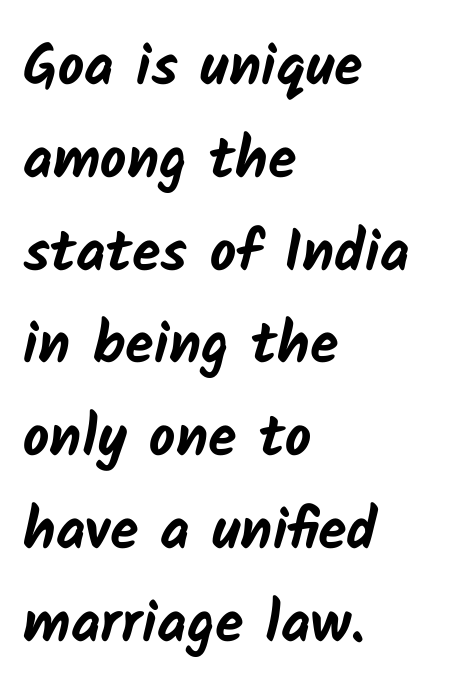
Q: Is the text bold? A: Yes.
Q: Is the typeface a serif or a sans-serif typeface? A: Sans-serif.
Q: Is the text underlined? A: No.
Q: How is the paragraph aligned? A: Left-aligned.
Q: Is the spacing between letters normal or unusually wide? A: Normal.
Q: Is the spacing between lines tight, normal or loose? A: Normal.
Q: Width (condensed, normal, or wide)? A: Normal.
Q: Stroke contrast? A: Low.
Q: x-height? A: Medium.
Q: Monospaced? A: No.
